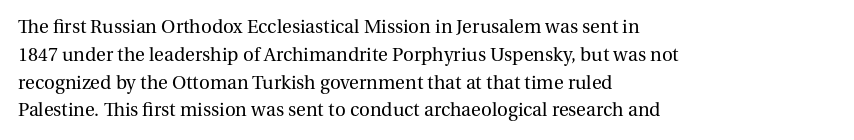
{"italic": "no", "bold": "no", "underline": "no", "align": "left", "line_spacing": "normal", "line_spacing_ratio": 1.39, "letter_spacing": "normal", "letter_spacing_em": 0.0, "glyph_px": 20}
